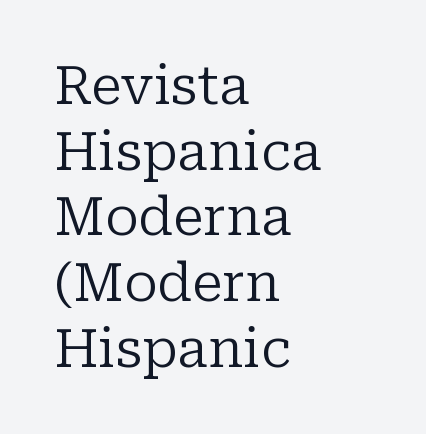
{"serif": "yes", "italic": "no", "bold": "no", "weight": "regular", "width": "normal", "stroke_contrast": "low", "x_height": "medium", "monospaced": "no", "underline": "no", "align": "left", "line_spacing_ratio": 1.24, "letter_spacing": "normal", "letter_spacing_em": 0.0, "glyph_px": 53}
